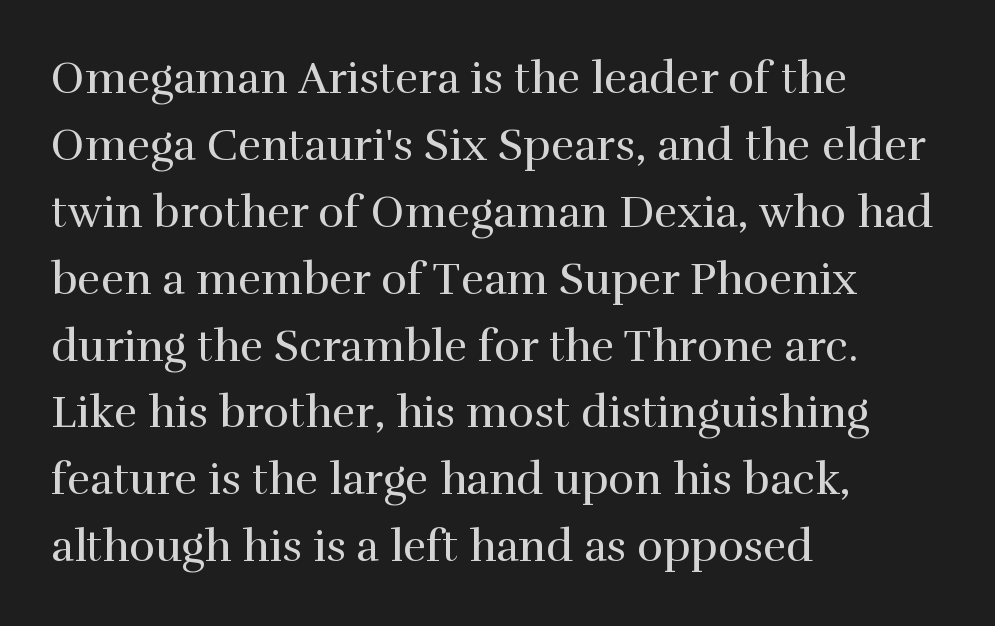
Every stem runs plumb, perpendicular to the baseline. Does the leading feel generous? No, just average. The letters sit at their default tracking, neither squeezed nor spread. Underline: absent.
